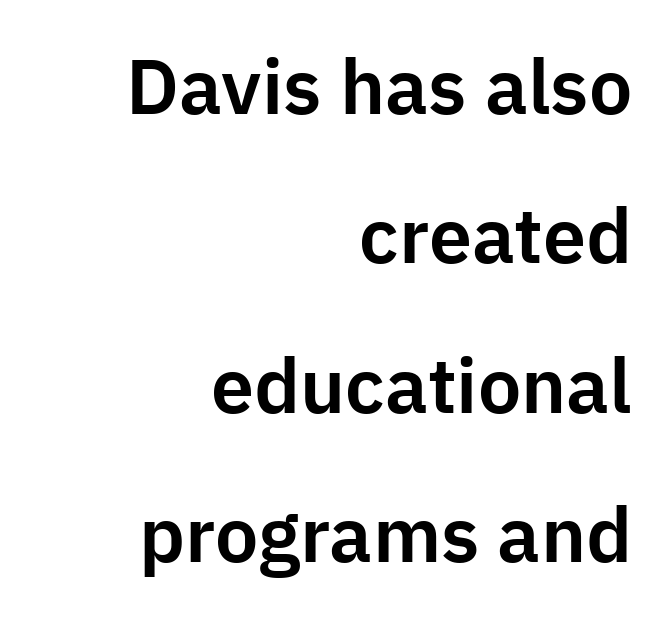
The image shows 77 px sans-serif type, upright; set right-aligned, loose line spacing (1.94x), normal letter spacing, not underlined; low stroke contrast and a medium x-height.
